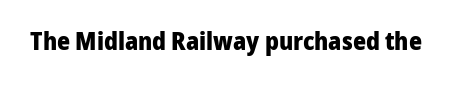
Q: Is the text bold? A: Yes.
Q: Is the text italic (slanted)? A: No, it is upright.
Q: Is the text underlined? A: No.
Q: Is the spacing between letters normal or unusually wide? A: Normal.
